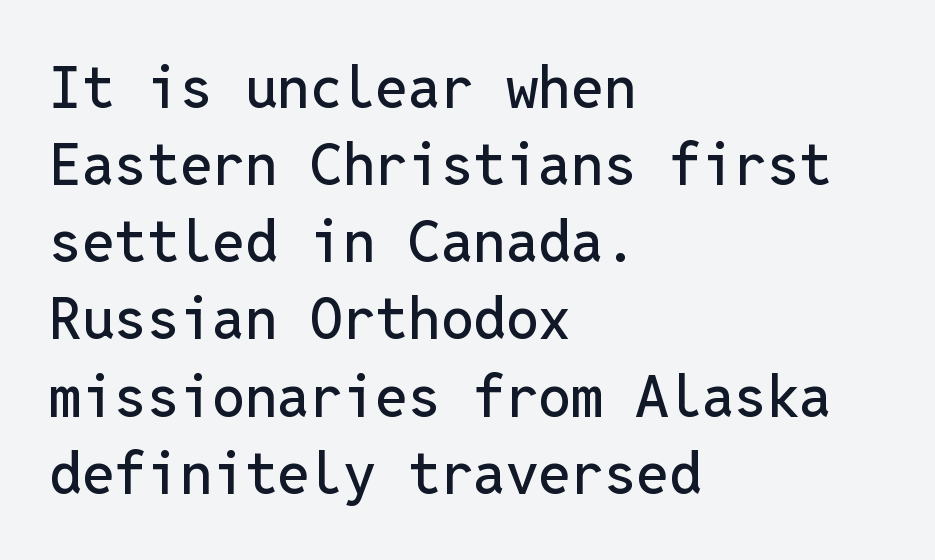
The image shows 58 px sans-serif type, upright, monospaced; set left-aligned, normal line spacing (1.33x), normal letter spacing, not underlined; low stroke contrast and a medium x-height.
